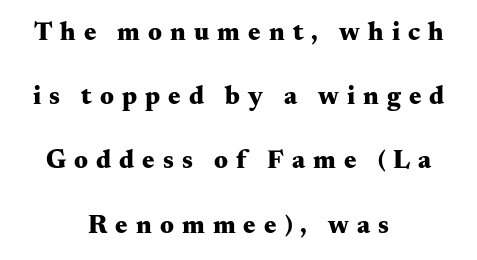
{"italic": "no", "bold": "yes", "underline": "no", "align": "center", "line_spacing": "loose", "line_spacing_ratio": 2.47, "letter_spacing": "wide", "letter_spacing_em": 0.31, "glyph_px": 26}
